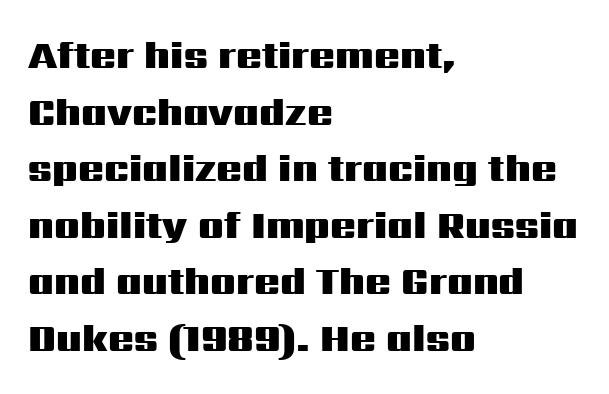
Q: Is the text bold? A: Yes.
Q: Is the text italic (slanted)? A: No, it is upright.
Q: Is the typeface a serif or a sans-serif typeface? A: Sans-serif.
Q: Is the text underlined? A: No.
Q: How is the paragraph aligned? A: Left-aligned.
Q: Is the spacing between letters normal or unusually wide? A: Normal.
Q: Is the spacing between lines tight, normal or loose? A: Normal.
Q: Width (condensed, normal, or wide)? A: Wide.
Q: Stroke contrast? A: Medium.
Q: x-height? A: Medium.
Q: Monospaced? A: No.
